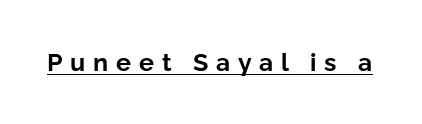
{"italic": "no", "bold": "yes", "underline": "yes", "letter_spacing": "wide", "letter_spacing_em": 0.31, "glyph_px": 25}
